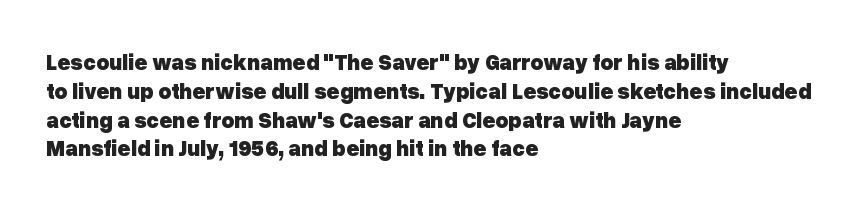
The rows are spaced the way most documents space them. Its strokes are broad and dark, the hallmark of bold type. Posture: upright roman. A bare baseline throughout the passage.
